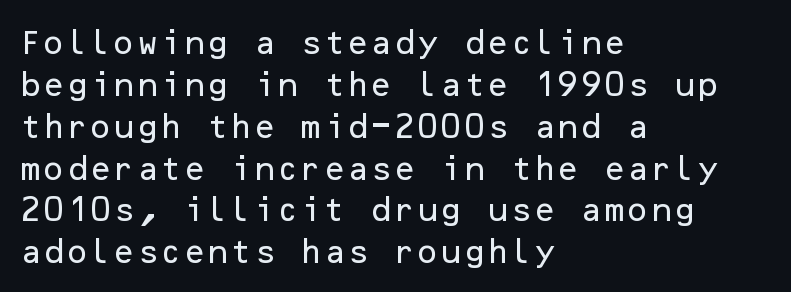
The image shows 27 px text type, upright; set left-aligned, normal line spacing (1.55x), normal letter spacing, not underlined.
